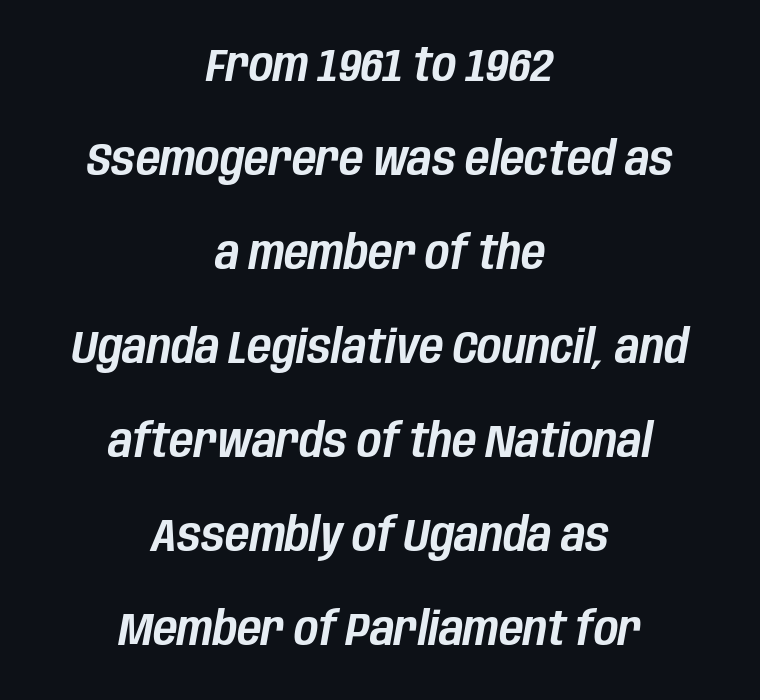
Q: Is the text italic (slanted)? A: Yes, it leans right by about 10 degrees.
Q: Is the text underlined? A: No.
Q: How is the paragraph aligned? A: Centered.
Q: Is the spacing between letters normal or unusually wide? A: Normal.
Q: Is the spacing between lines tight, normal or loose? A: Loose.
Q: Width (condensed, normal, or wide)? A: Condensed.
Q: Stroke contrast? A: Low.
Q: x-height? A: Large.
Q: Monospaced? A: No.
